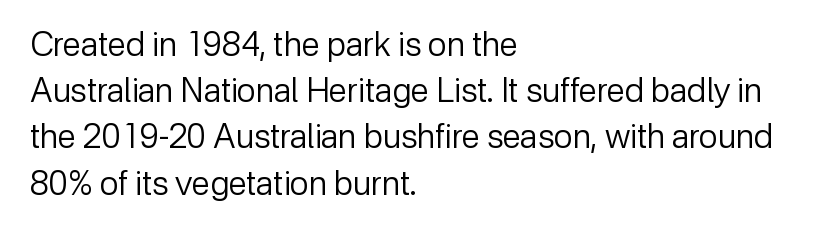
Where is the straight margin? On the left. A typesetter would call this zero additional tracking. How would I describe the line gaps? Plain and ordinary. Vertical strokes here are truly vertical. Stem width sits at or under what a default text font uses. A typesetter would call this proportional, since set widths differ per character.
